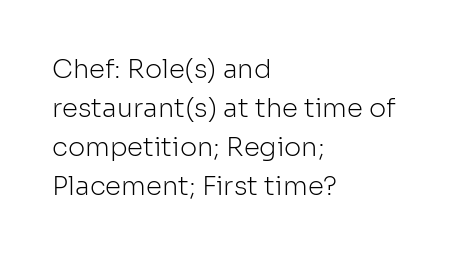
The image shows 26 px text type, upright; set left-aligned, normal line spacing (1.5x), normal letter spacing, not underlined.
